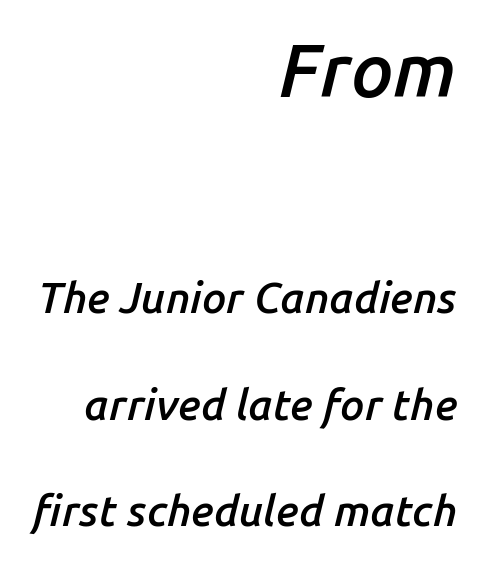
Q: Is the text bold? A: Semi-bold.
Q: Is the text italic (slanted)? A: Yes, it leans right by about 14 degrees.
Q: Is the text underlined? A: No.
Q: How is the paragraph aligned? A: Right-aligned.
Q: Is the spacing between letters normal or unusually wide? A: Normal.
Q: Is the spacing between lines tight, normal or loose? A: Loose.
Q: Which block of text is set in a larger size, the first (top) or the second (bottom)? A: The first (top) one.
Q: Width (condensed, normal, or wide)? A: Normal.
Q: Stroke contrast? A: Low.
Q: x-height? A: Medium.
Q: Monospaced? A: No.
